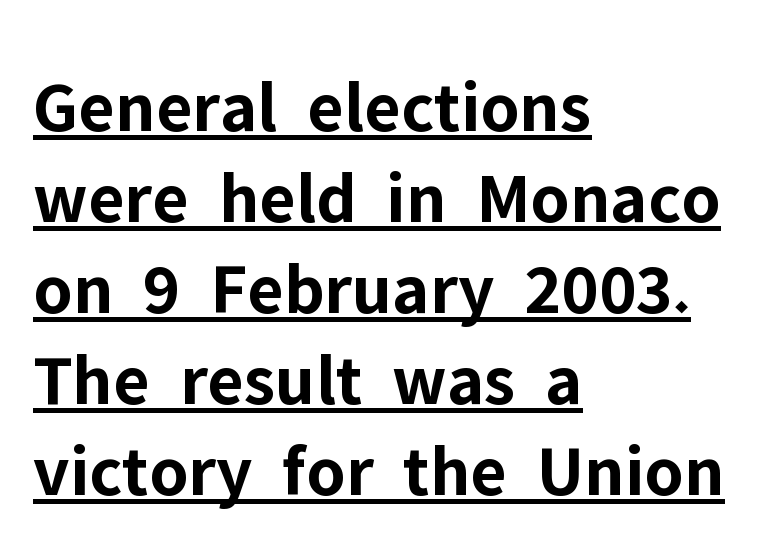
{"serif": "no", "italic": "no", "bold": "yes", "weight": "bold", "width": "normal", "stroke_contrast": "low", "x_height": "medium", "monospaced": "no", "underline": "yes", "align": "left", "line_spacing_ratio": 1.23, "letter_spacing": "normal", "letter_spacing_em": 0.0, "glyph_px": 74}
